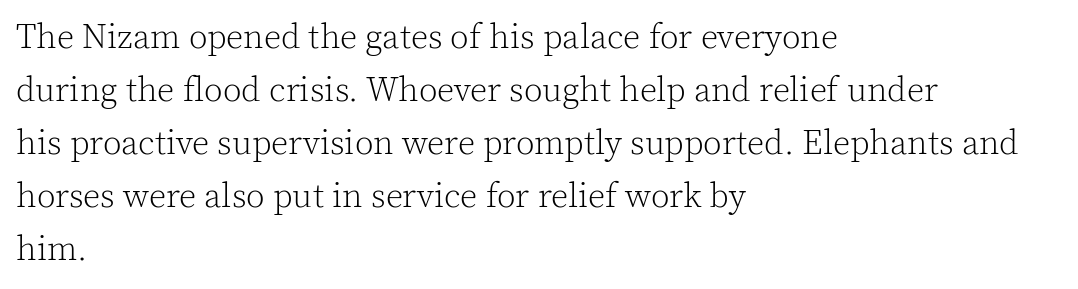
{"serif": "yes", "italic": "no", "bold": "no", "weight": "light", "width": "normal", "x_height": "medium", "monospaced": "no", "underline": "no", "align": "left", "line_spacing": "normal", "line_spacing_ratio": 1.56, "letter_spacing": "normal", "letter_spacing_em": 0.0, "glyph_px": 34}
